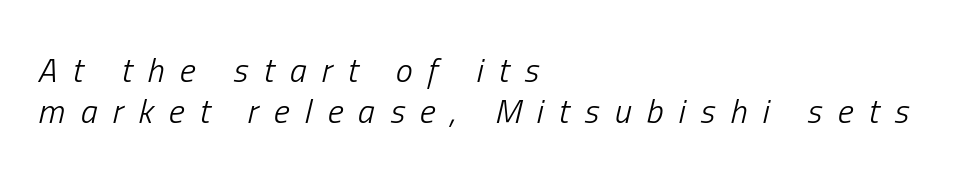
The space beneath each line is pristine and unruled. These lines stack with their left ends in a neat column. The lettering tilts uniformly, giving the passage an italic look. Is this a fixed-width face? No — the glyphs have proportional, varying widths. Is the stroke heavy? The answer is a plain regular-or-lighter.
